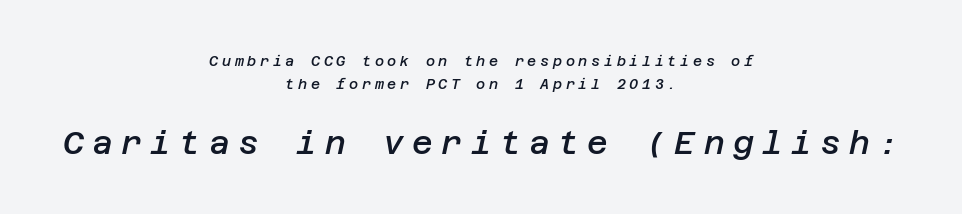
{"italic": "yes", "lean": "right", "slant_degrees": 12, "bold": "semi", "weight": "semibold", "width": "normal", "stroke_contrast": "low", "x_height": "large", "underline": "no", "align": "center", "line_spacing": "normal", "line_spacing_ratio": 1.65, "letter_spacing": "wide", "letter_spacing_em": 0.26, "larger_block": "second", "size_ratio": 2.29, "glyph_px": 32}
